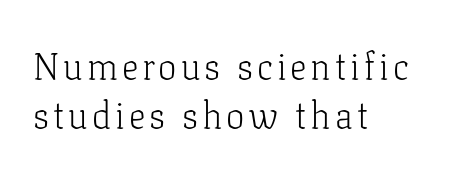
The image shows 37 px light serif type, upright; set left-aligned, normal line spacing (1.33x), not underlined; low stroke contrast and a medium x-height.
